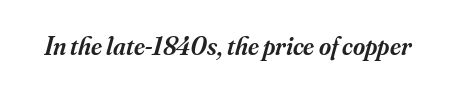
Q: Is the text bold? A: Semi-bold.
Q: Is the text italic (slanted)? A: Yes, it leans right by about 16 degrees.
Q: Is the text underlined? A: No.
Q: Is the spacing between letters normal or unusually wide? A: Normal.
